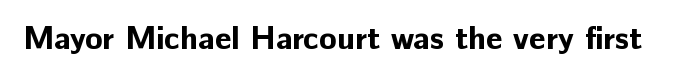
The image shows 32 px bold sans-serif type, upright; set normal letter spacing, not underlined; low stroke contrast and a medium x-height.
